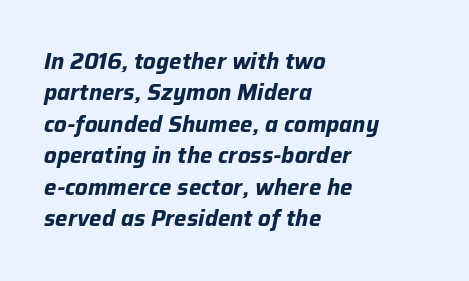
The image shows 22 px bold type, italic (leaning right); set left-aligned, normal line spacing (1.43x), normal letter spacing, not underlined.
